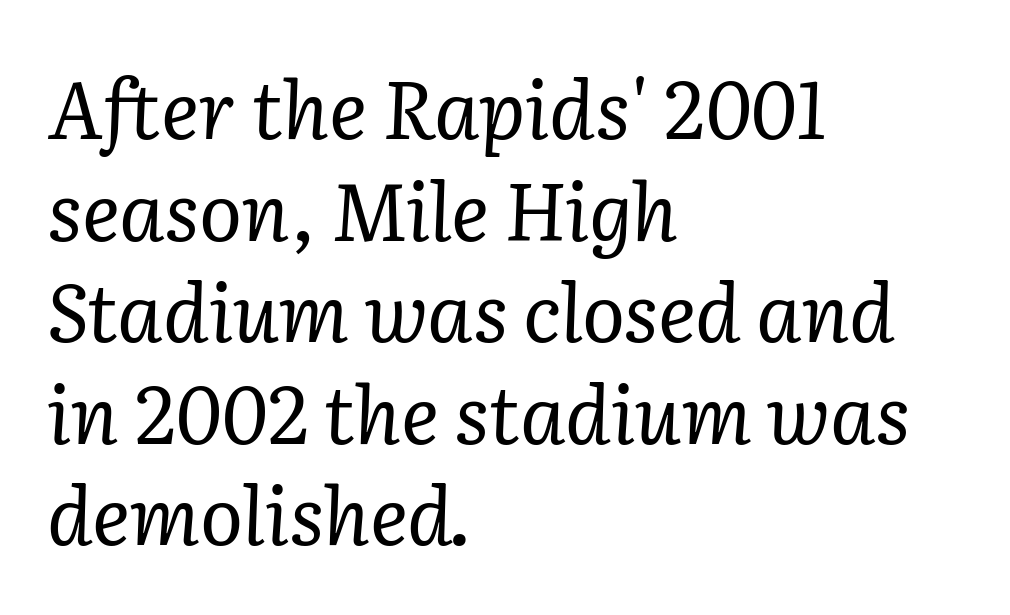
Q: Is the text bold? A: No.
Q: Is the text italic (slanted)? A: Yes, it leans right by about 2 degrees.
Q: Is the typeface a serif or a sans-serif typeface? A: Serif.
Q: Is the text underlined? A: No.
Q: How is the paragraph aligned? A: Left-aligned.
Q: Is the spacing between letters normal or unusually wide? A: Normal.
Q: Is the spacing between lines tight, normal or loose? A: Normal.
Q: Width (condensed, normal, or wide)? A: Normal.
Q: Stroke contrast? A: Low.
Q: x-height? A: Medium.
Q: Monospaced? A: No.
